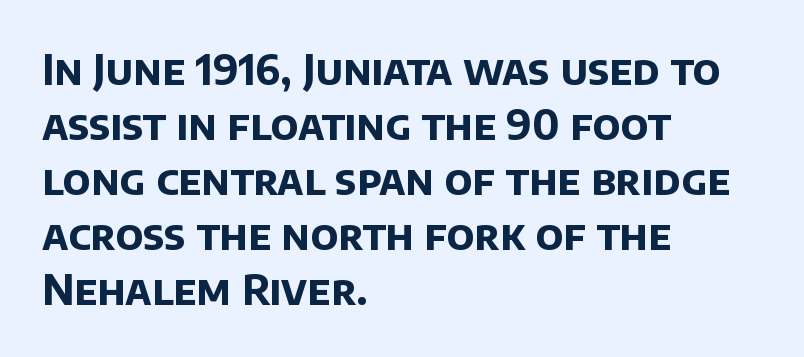
Q: Is the text bold? A: Yes.
Q: Is the typeface a serif or a sans-serif typeface? A: Sans-serif.
Q: Is the text underlined? A: No.
Q: How is the paragraph aligned? A: Left-aligned.
Q: Is the spacing between letters normal or unusually wide? A: Normal.
Q: Is the spacing between lines tight, normal or loose? A: Normal.
Q: Width (condensed, normal, or wide)? A: Normal.
Q: Stroke contrast? A: Low.
Q: x-height? A: Large.
Q: Monospaced? A: No.
